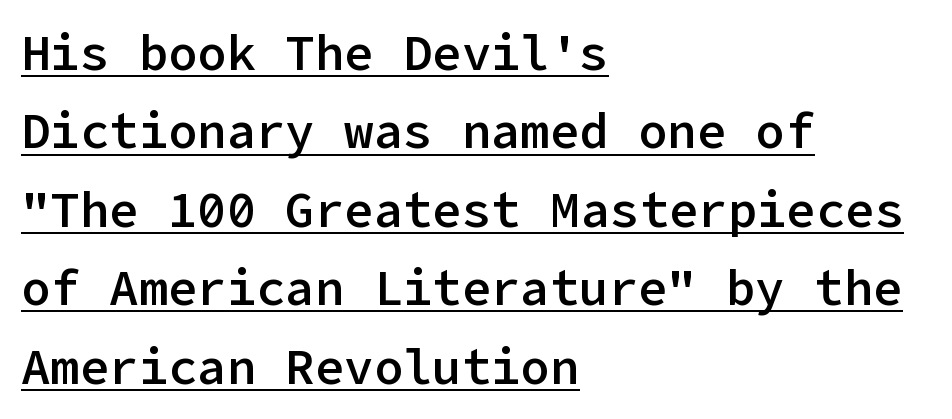
{"serif": "no", "italic": "no", "bold": "semi", "weight": "semibold", "width": "normal", "stroke_contrast": "low", "x_height": "medium", "underline": "yes", "align": "left", "line_spacing": "normal", "line_spacing_ratio": 1.6, "letter_spacing": "normal", "letter_spacing_em": 0.0, "glyph_px": 49}
